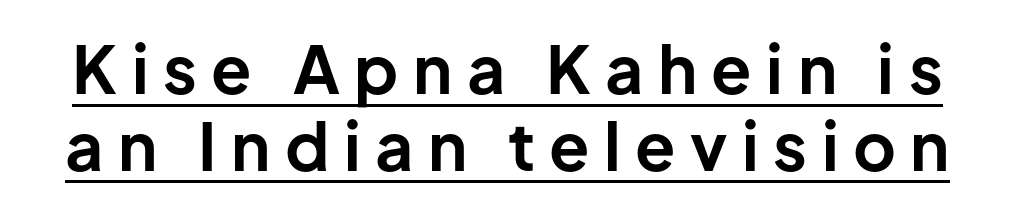
The rendering uses the underline text-decoration. A typesetter would label this face a sans. The lettering stays uniformly vertical, giving the passage a roman look. The rendering uses natural spacing where letterforms have individual widths.
